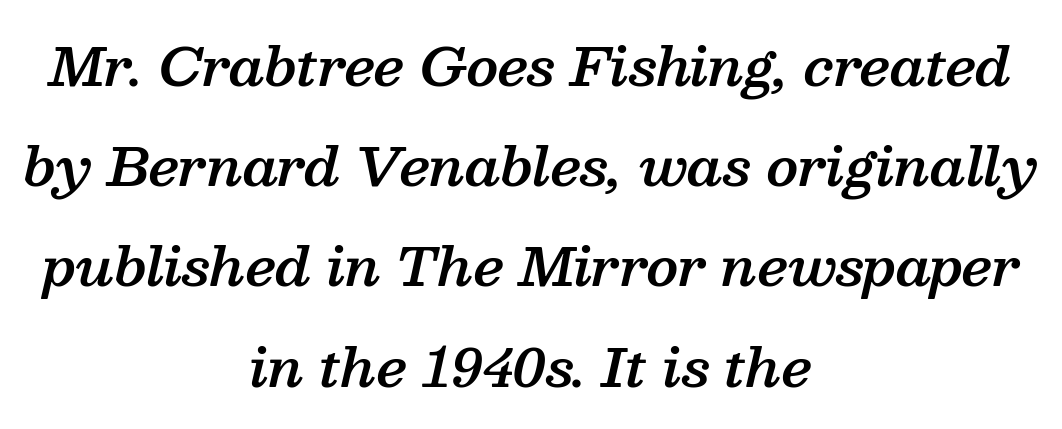
The image shows 53 px semibold serif type, italic (leaning right); set centered, line spacing 1.89x, normal letter spacing, not underlined; medium stroke contrast and a medium x-height.
